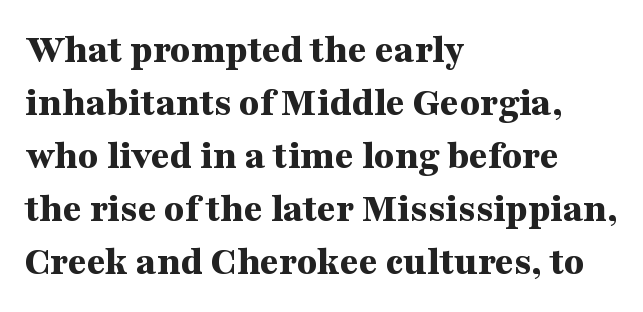
Q: Is the text bold? A: Yes.
Q: Is the text italic (slanted)? A: No, it is upright.
Q: Is the typeface a serif or a sans-serif typeface? A: Serif.
Q: Is the text underlined? A: No.
Q: How is the paragraph aligned? A: Left-aligned.
Q: Is the spacing between letters normal or unusually wide? A: Normal.
Q: Is the spacing between lines tight, normal or loose? A: Normal.
Q: Width (condensed, normal, or wide)? A: Wide.
Q: Stroke contrast? A: Medium.
Q: x-height? A: Medium.
Q: Monospaced? A: No.
